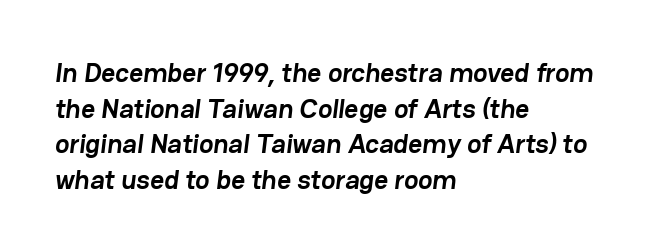
{"bold": "yes", "underline": "no", "align": "left", "line_spacing": "normal", "line_spacing_ratio": 1.32, "letter_spacing": "normal", "letter_spacing_em": 0.0, "glyph_px": 27}
